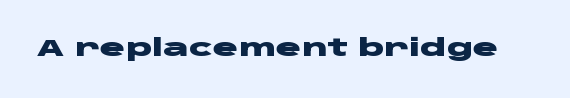
What stands out about the letter spacing? Nothing — it is the standard amount. Upright lettering throughout. Bold? Absolutely — the strokes are thick and heavy. The glyphs are unaccompanied by any horizontal stroke below them.
